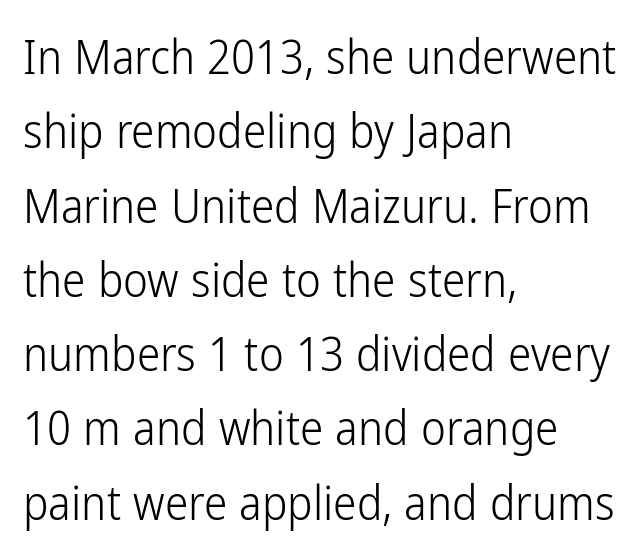
The image shows 47 px light, condensed sans-serif type, upright; set left-aligned, normal line spacing (1.58x), normal letter spacing, not underlined; low stroke contrast and a medium x-height.
